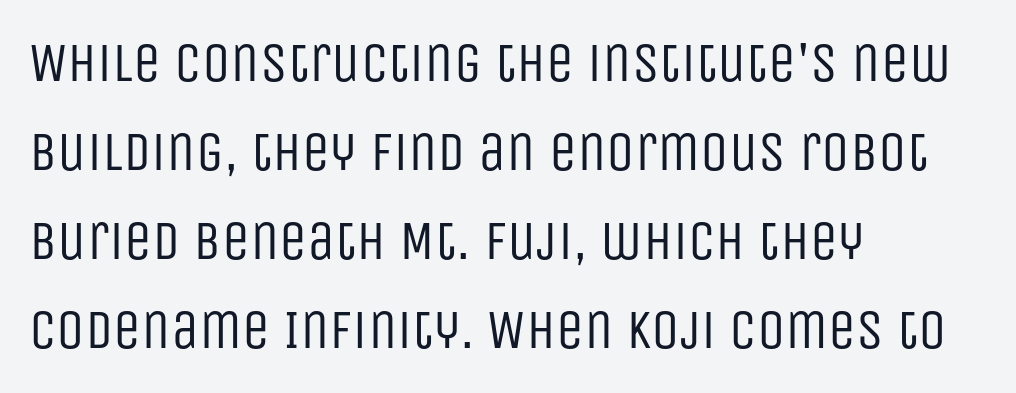
The typography opts for an upright posture over an oblique one. I'd call this a sans setting — the letters go barefoot. Letter spacing: default. A typesetter would call this proportional, since set widths differ per character. The letterforms sit at book weight or below. Short and long lines alike share a common starting point at left.
